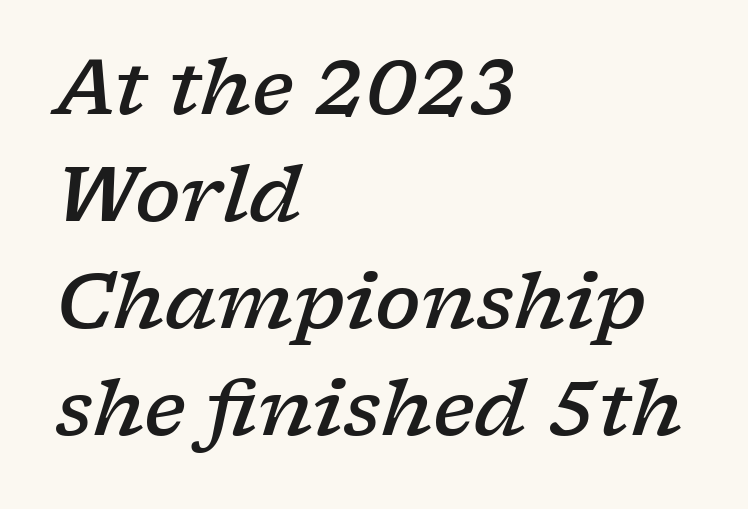
Think of a printed novel: that variable character pitch is what you see here. This is serif lettering, the kind often seen in printed books. Horizontal alignment here is leftward, the default for most running prose. The space between consecutive lines is moderate. The face used here has a pronounced slope to its letters.
